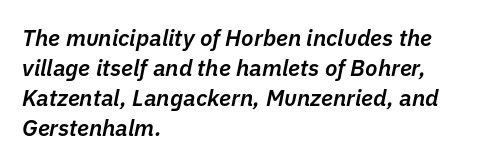
Q: Is the text bold? A: Semi-bold.
Q: Is the text italic (slanted)? A: Yes, it leans right by about 11 degrees.
Q: Is the text underlined? A: No.
Q: How is the paragraph aligned? A: Left-aligned.
Q: Is the spacing between letters normal or unusually wide? A: Normal.
Q: Is the spacing between lines tight, normal or loose? A: Normal.
